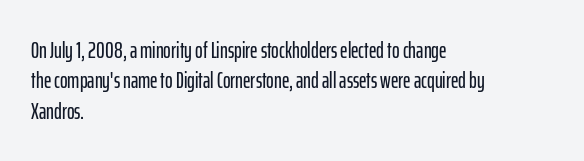
{"italic": "no", "underline": "no", "align": "left", "line_spacing": "normal", "line_spacing_ratio": 1.32, "letter_spacing": "normal", "letter_spacing_em": 0.0, "glyph_px": 23}
